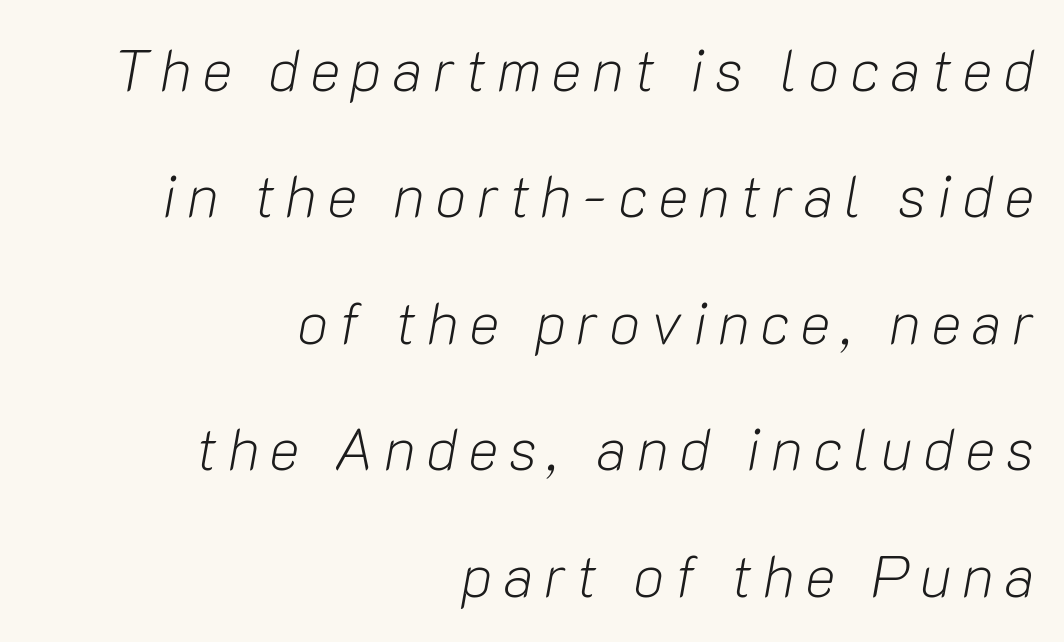
{"italic": "yes", "lean": "right", "slant_degrees": 10, "bold": "no", "weight": "light", "width": "normal", "stroke_contrast": "low", "x_height": "medium", "monospaced": "no", "underline": "no", "align": "right", "line_spacing": "loose", "line_spacing_ratio": 2.18, "glyph_px": 58}
